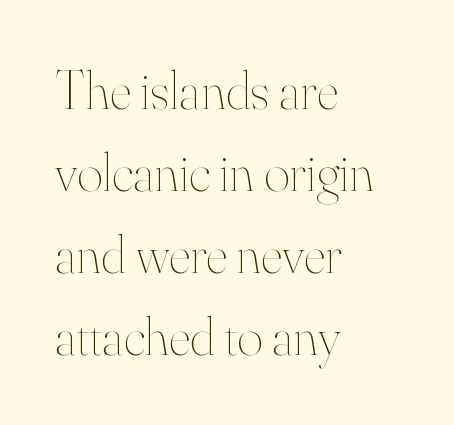
Q: Is the text bold? A: No.
Q: Is the text italic (slanted)? A: No, it is upright.
Q: Is the text underlined? A: No.
Q: How is the paragraph aligned? A: Left-aligned.
Q: Is the spacing between letters normal or unusually wide? A: Normal.
Q: Is the spacing between lines tight, normal or loose? A: Normal.
Q: Width (condensed, normal, or wide)? A: Normal.
Q: Stroke contrast? A: High.
Q: x-height? A: Small.
Q: Monospaced? A: No.
